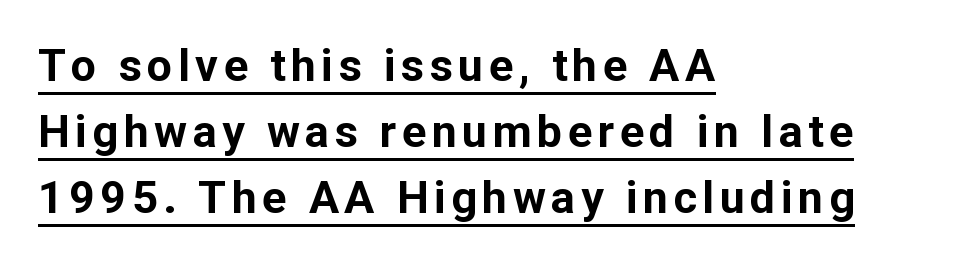
Q: Is the text bold? A: Yes.
Q: Is the text italic (slanted)? A: No, it is upright.
Q: Is the typeface a serif or a sans-serif typeface? A: Sans-serif.
Q: Is the text underlined? A: Yes.
Q: How is the paragraph aligned? A: Left-aligned.
Q: Is the spacing between lines tight, normal or loose? A: Normal.
Q: Width (condensed, normal, or wide)? A: Normal.
Q: Stroke contrast? A: Low.
Q: x-height? A: Medium.
Q: Monospaced? A: No.
